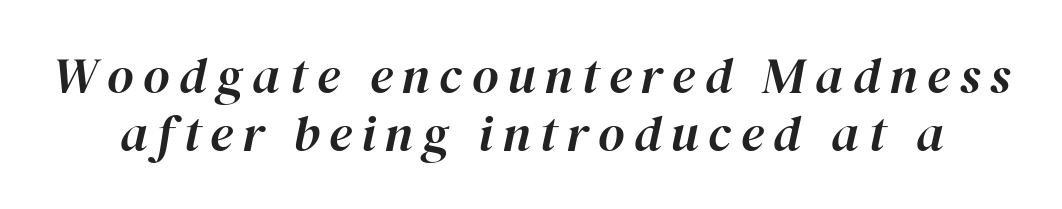
Do the characters align in a grid? No, the font is proportional. These lines were composed using italics. If you measured baseline to baseline, you'd find a short distance. This rendering features lettering with no underline.
